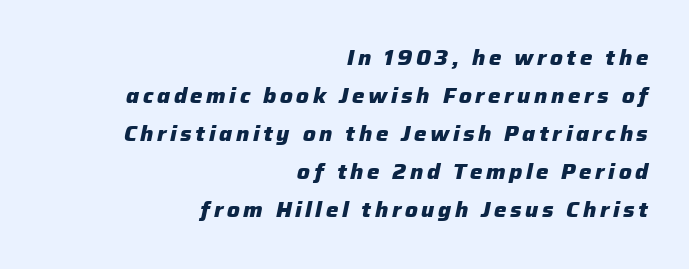
Q: Is the text bold? A: Yes.
Q: Is the text italic (slanted)? A: Yes, it leans right by about 12 degrees.
Q: Is the text underlined? A: No.
Q: How is the paragraph aligned? A: Right-aligned.
